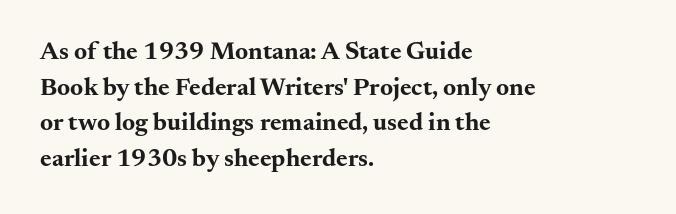
{"italic": "no", "bold": "yes", "underline": "no", "align": "left", "line_spacing": "normal", "line_spacing_ratio": 1.43, "letter_spacing": "normal", "letter_spacing_em": 0.0, "glyph_px": 25}
